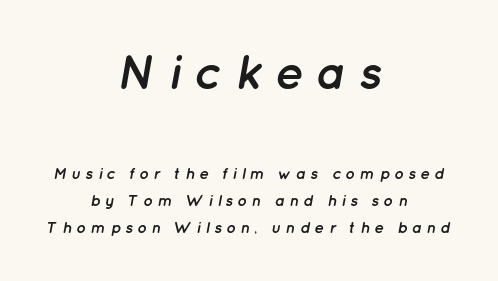
{"italic": "yes", "lean": "right", "slant_degrees": 12, "bold": "yes", "weight": "semibold", "width": "normal", "stroke_contrast": "low", "x_height": "medium", "monospaced": "no", "underline": "no", "align": "center", "line_spacing": "normal", "line_spacing_ratio": 1.7, "letter_spacing": "wide", "letter_spacing_em": 0.27, "larger_block": "first", "size_ratio": 3.0, "glyph_px": 48}
